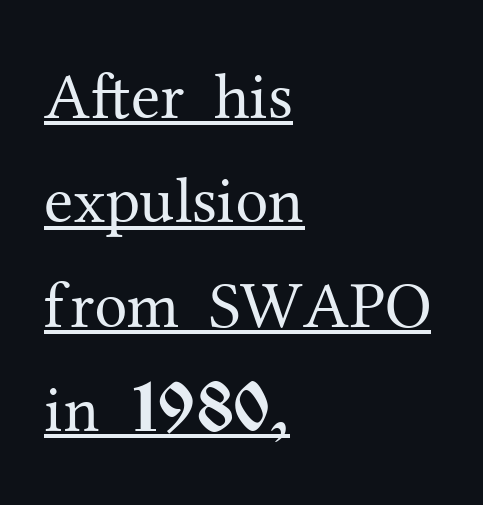
The compositor pushed each line to the left boundary. How are the letters spaced? Ordinarily, with no added tracking. Quick note: interline space is typical. The letters look calm and open, with moderate or lighter stems. The text was rendered using a seriffed face with decorative stroke endings. The words here are underlined.
